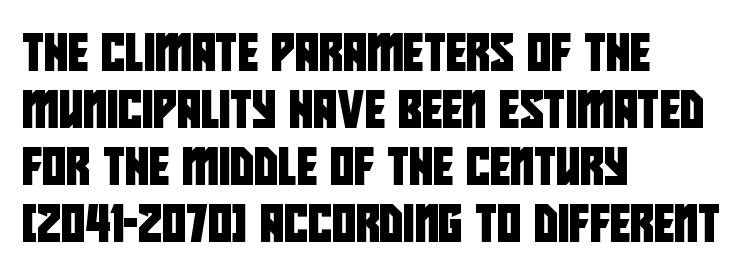
{"serif": "no", "width": "condensed", "stroke_contrast": "low", "x_height": "large", "monospaced": "no", "underline": "no", "align": "left", "line_spacing": "normal", "line_spacing_ratio": 1.54, "letter_spacing": "normal", "letter_spacing_em": 0.0, "glyph_px": 37}
